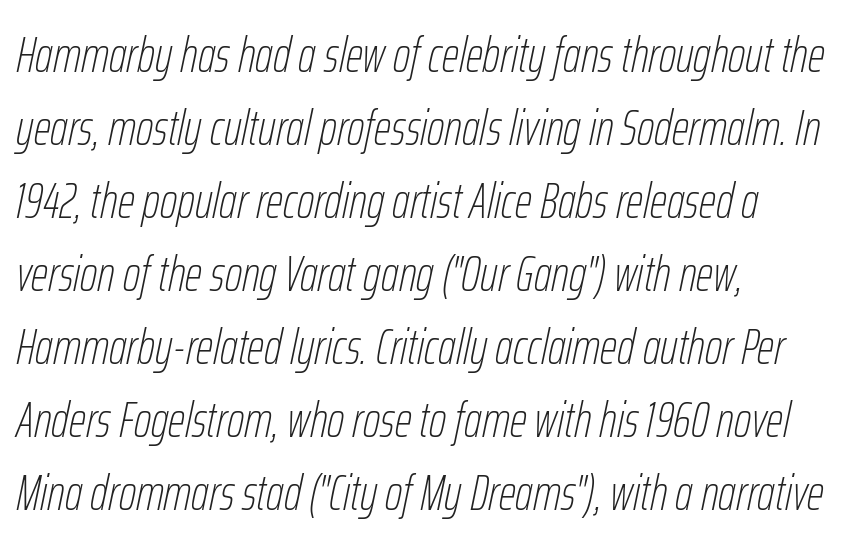
The typeface has the unassuming heft of standard copy or less. This sample is left-justified, so line endings fall wherever the words run out. It's the slanting kind of type. Here the glyphs are tracked normally, forming tight word shapes. Proportional: the letters do not fall into vertical columns. Summary of vertical rhythm: regular, with standard interline spacing.
